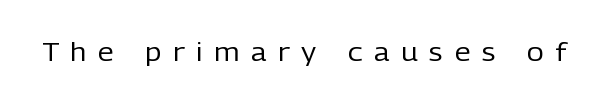
The image shows 26 px text type, upright; set unusually wide letter spacing (+0.45 em), not underlined.
